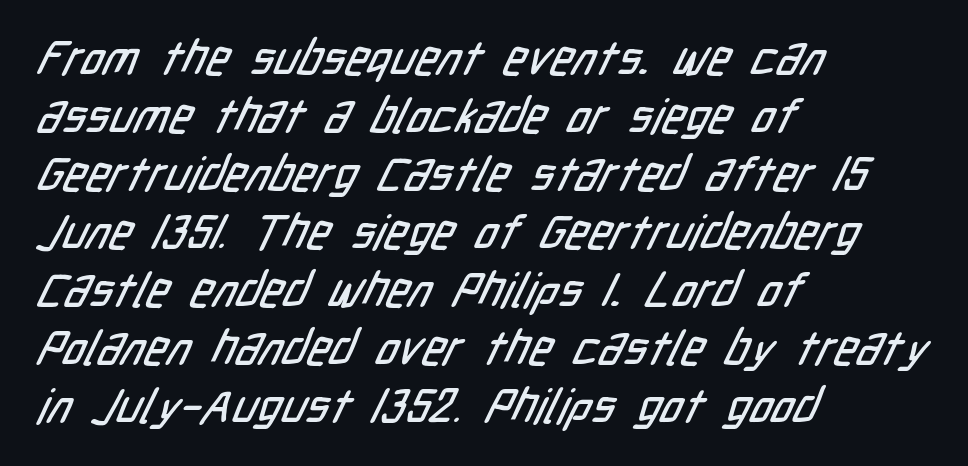
Q: Is the typeface a serif or a sans-serif typeface? A: Sans-serif.
Q: Is the text underlined? A: No.
Q: How is the paragraph aligned? A: Left-aligned.
Q: Is the spacing between letters normal or unusually wide? A: Normal.
Q: Width (condensed, normal, or wide)? A: Condensed.
Q: Stroke contrast? A: Low.
Q: x-height? A: Medium.
Q: Monospaced? A: No.
